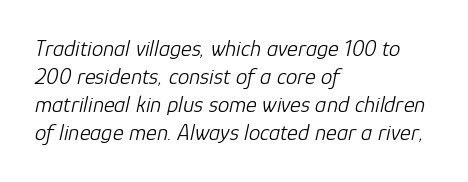
The face looks like a standard text weight, possibly lighter. This is oblique type, the kind used for emphasis or titles. The passage shown is not underscored anywhere. One-word summary of the alignment: left.
